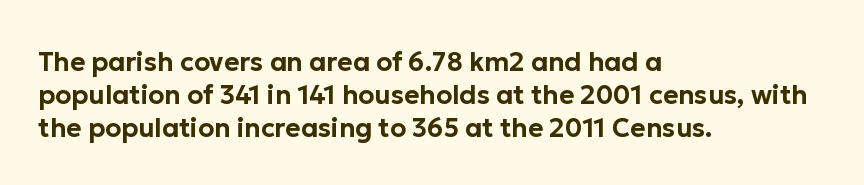
Q: Is the text italic (slanted)? A: No, it is upright.
Q: Is the text underlined? A: No.
Q: How is the paragraph aligned? A: Left-aligned.
Q: Is the spacing between letters normal or unusually wide? A: Normal.
Q: Is the spacing between lines tight, normal or loose? A: Normal.
